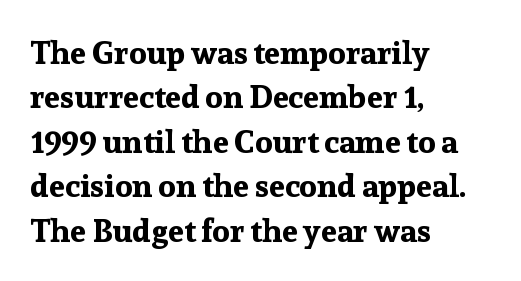
Q: Is the text bold? A: Yes.
Q: Is the text italic (slanted)? A: No, it is upright.
Q: Is the typeface a serif or a sans-serif typeface? A: Serif.
Q: Is the text underlined? A: No.
Q: How is the paragraph aligned? A: Left-aligned.
Q: Is the spacing between letters normal or unusually wide? A: Normal.
Q: Is the spacing between lines tight, normal or loose? A: Normal.
Q: Width (condensed, normal, or wide)? A: Normal.
Q: Stroke contrast? A: Low.
Q: x-height? A: Medium.
Q: Monospaced? A: No.
